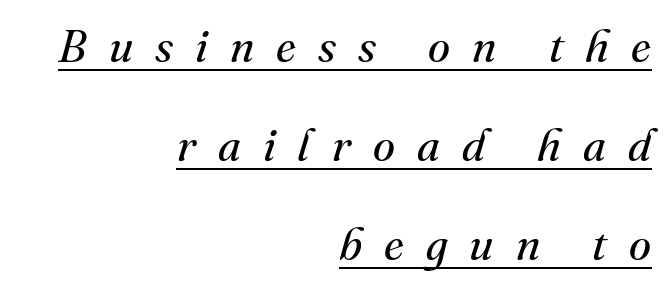
Q: Is the text bold? A: No.
Q: Is the text italic (slanted)? A: Yes, it leans right by about 16 degrees.
Q: Is the typeface a serif or a sans-serif typeface? A: Serif.
Q: Is the text underlined? A: Yes.
Q: How is the paragraph aligned? A: Right-aligned.
Q: Is the spacing between letters normal or unusually wide? A: Unusually wide.
Q: Is the spacing between lines tight, normal or loose? A: Loose.
Q: Width (condensed, normal, or wide)? A: Normal.
Q: Stroke contrast? A: Medium.
Q: x-height? A: Small.
Q: Monospaced? A: No.
